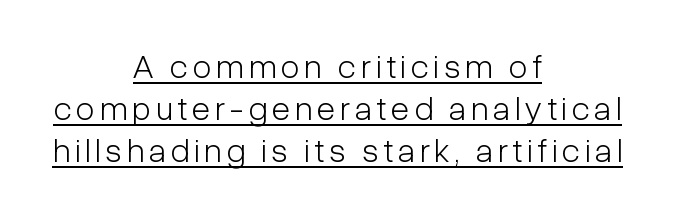
{"serif": "no", "italic": "no", "bold": "no", "weight": "light", "width": "condensed", "stroke_contrast": "low", "x_height": "medium", "monospaced": "no", "underline": "yes", "align": "center", "line_spacing_ratio": 1.24, "glyph_px": 34}
